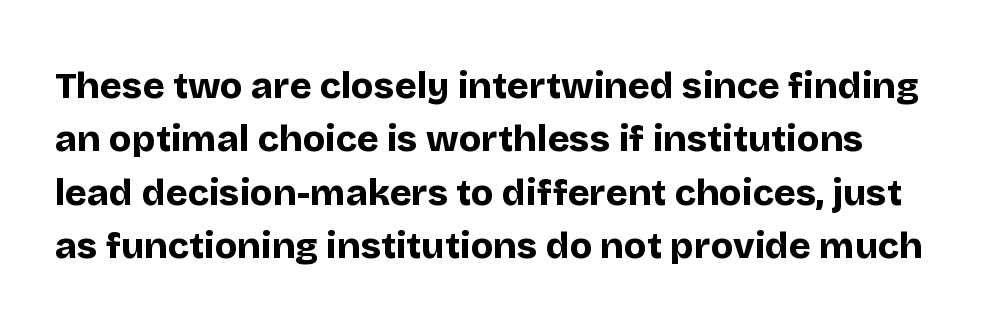
Q: Is the text bold? A: Yes.
Q: Is the text italic (slanted)? A: No, it is upright.
Q: Is the typeface a serif or a sans-serif typeface? A: Sans-serif.
Q: Is the text underlined? A: No.
Q: Is the spacing between letters normal or unusually wide? A: Normal.
Q: Is the spacing between lines tight, normal or loose? A: Normal.
Q: Width (condensed, normal, or wide)? A: Normal.
Q: Stroke contrast? A: Low.
Q: x-height? A: Large.
Q: Monospaced? A: No.
